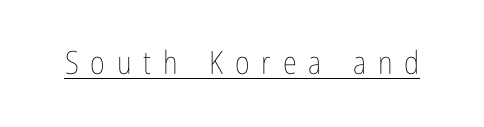
The image shows 32 px thin, condensed type, upright; set unusually wide letter spacing (+0.37 em), underlined; low stroke contrast and a medium x-height.
